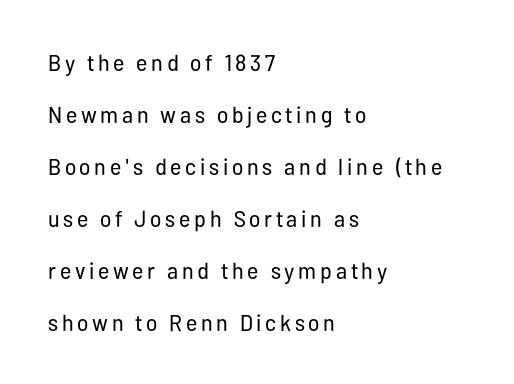
The image shows 23 px text type, upright; set left-aligned, loose line spacing (2.26x), not underlined.
